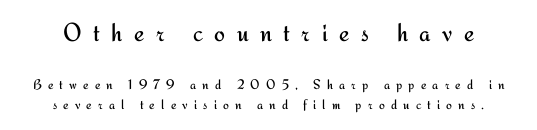
Q: Is the text bold? A: No.
Q: Is the text italic (slanted)? A: No, it is upright.
Q: Is the text underlined? A: No.
Q: Is the spacing between letters normal or unusually wide? A: Unusually wide.
Q: Is the spacing between lines tight, normal or loose? A: Normal.
Q: Which block of text is set in a larger size, the first (top) or the second (bottom)? A: The first (top) one.
